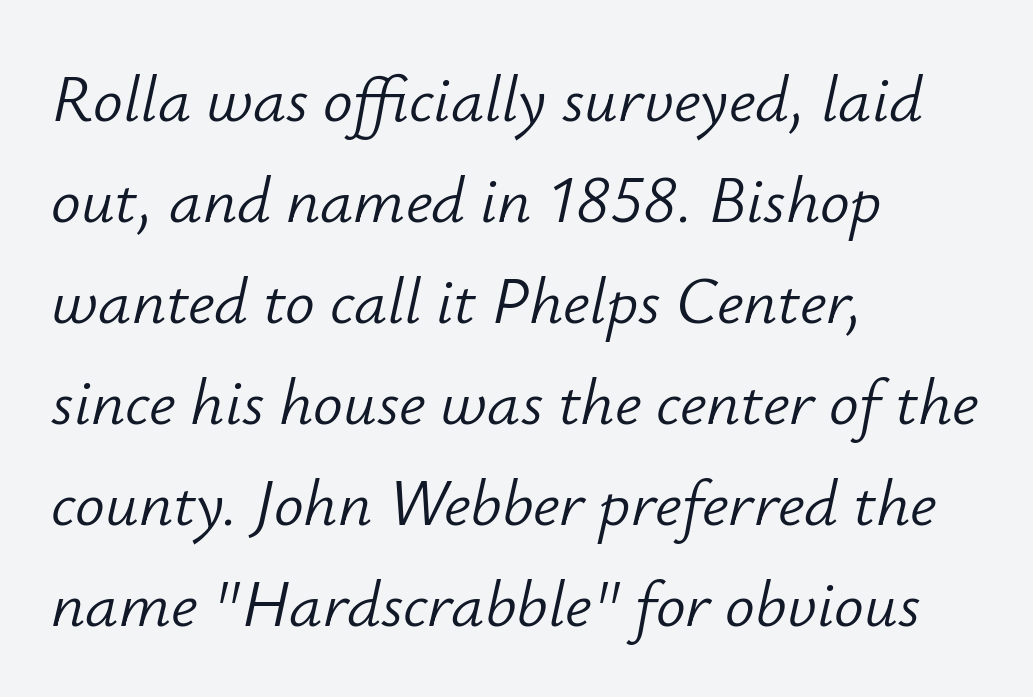
A classic flush-left, rag-right setting is used for this passage. Short note: letters normally spaced. Slant detected: the letters are inclined. Descenders are the only things crossing below the line.
